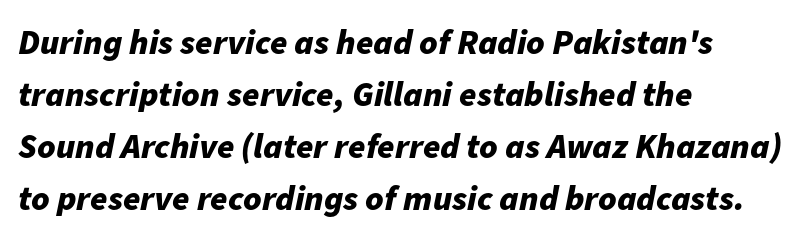
Evenly set lines give the paragraph a standard silhouette. The lettering tilts uniformly, giving the passage an italic look. A full-strength bold gives these letters their thick strokes. The rendering anchors every line to the left-hand side. Glyph-to-glyph distance matches everyday printed text.
